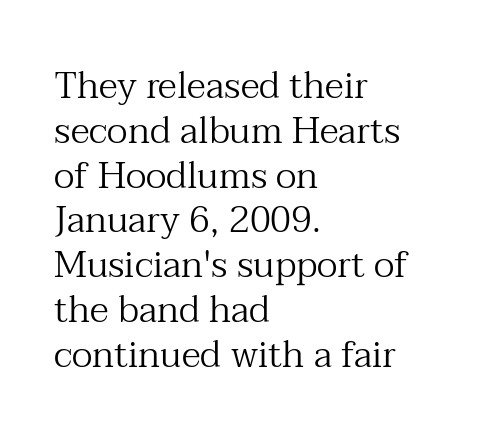
The image shows 37 px regular-weight serif type, upright; set left-aligned, line spacing 1.21x, normal letter spacing, not underlined; medium stroke contrast and a medium x-height.
